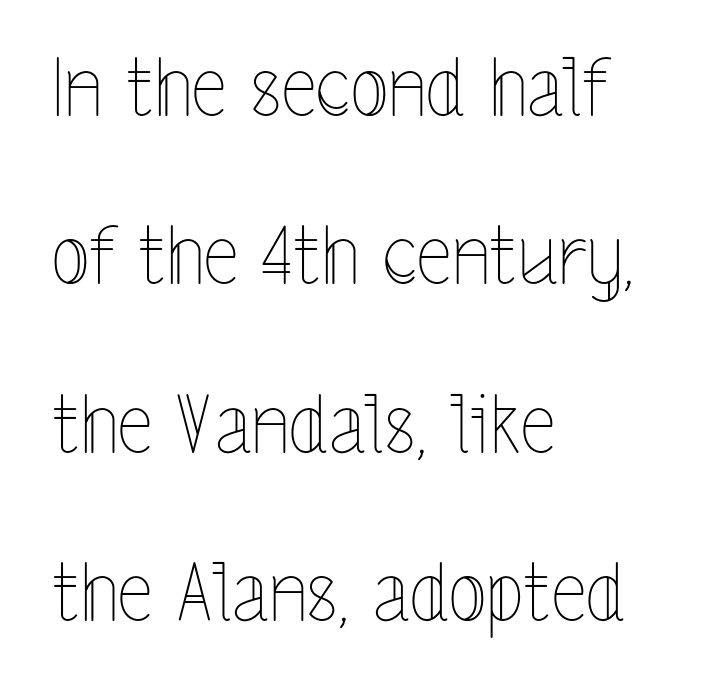
The image shows 79 px thin, condensed type, upright; set left-aligned, loose line spacing (2.13x), normal letter spacing, not underlined; a medium x-height.
